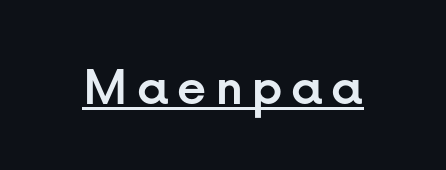
Is there any slant? The stems are plumb. Underlined type. Spacing verdict: proportional, widths tailored to each character. The type family on display is of the sans-serif kind.
